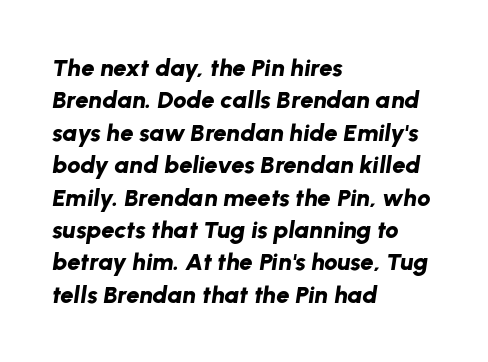
Q: Is the text bold? A: Yes.
Q: Is the text italic (slanted)? A: Yes, it leans right by about 8 degrees.
Q: Is the text underlined? A: No.
Q: How is the paragraph aligned? A: Left-aligned.
Q: Is the spacing between letters normal or unusually wide? A: Normal.
Q: Is the spacing between lines tight, normal or loose? A: Normal.
